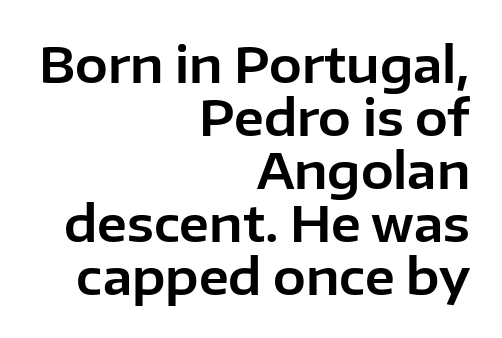
The image shows 49 px sans-serif type, upright; set right-aligned, tight line spacing (1.08x), normal letter spacing, not underlined; low stroke contrast and a medium x-height.
